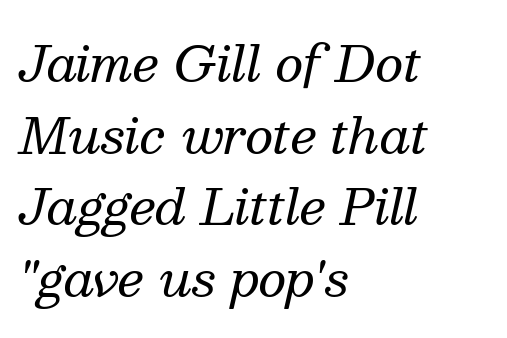
Q: Is the text bold? A: No.
Q: Is the text italic (slanted)? A: Yes, it leans right by about 13 degrees.
Q: Is the typeface a serif or a sans-serif typeface? A: Serif.
Q: Is the text underlined? A: No.
Q: How is the paragraph aligned? A: Left-aligned.
Q: Is the spacing between letters normal or unusually wide? A: Normal.
Q: Is the spacing between lines tight, normal or loose? A: Normal.
Q: Width (condensed, normal, or wide)? A: Normal.
Q: Stroke contrast? A: Medium.
Q: x-height? A: Medium.
Q: Monospaced? A: No.
